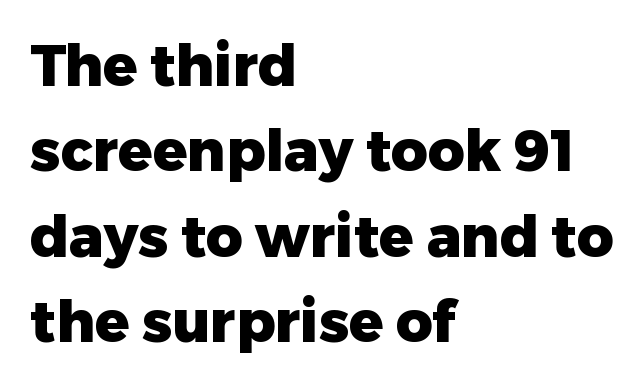
The image shows 57 px heavy sans-serif type, upright; set left-aligned, normal line spacing (1.5x), normal letter spacing, not underlined; low stroke contrast and a medium x-height.
